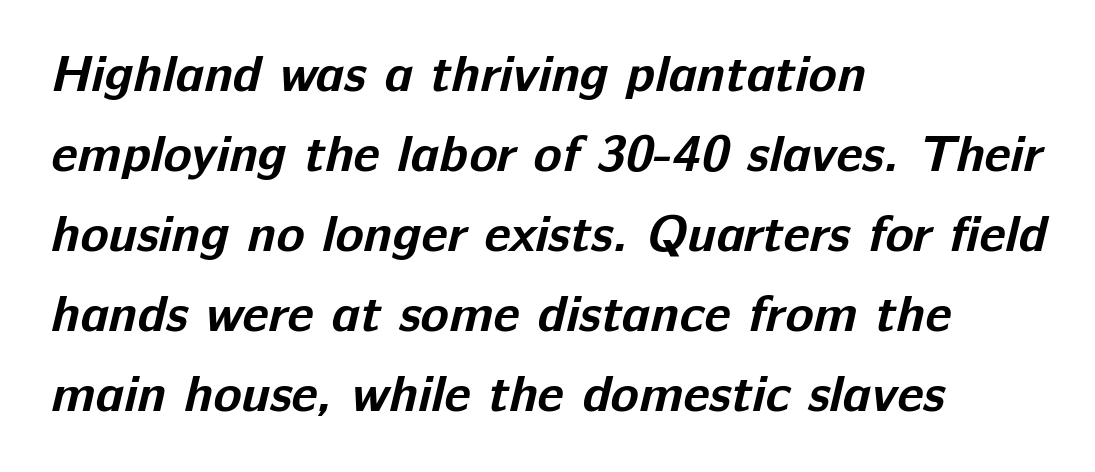
Default kerning and tracking; the words read as compact shapes. A typesetter would call this proportional, since set widths differ per character. The glyphs in this specimen are sans serif. The ragged edge is on the right, which tells us the setting is flush left. The designer left line spacing at the default.
